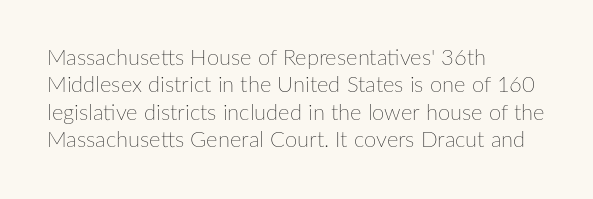
Q: Is the text bold? A: No.
Q: Is the text italic (slanted)? A: No, it is upright.
Q: Is the text underlined? A: No.
Q: How is the paragraph aligned? A: Left-aligned.
Q: Is the spacing between letters normal or unusually wide? A: Normal.
